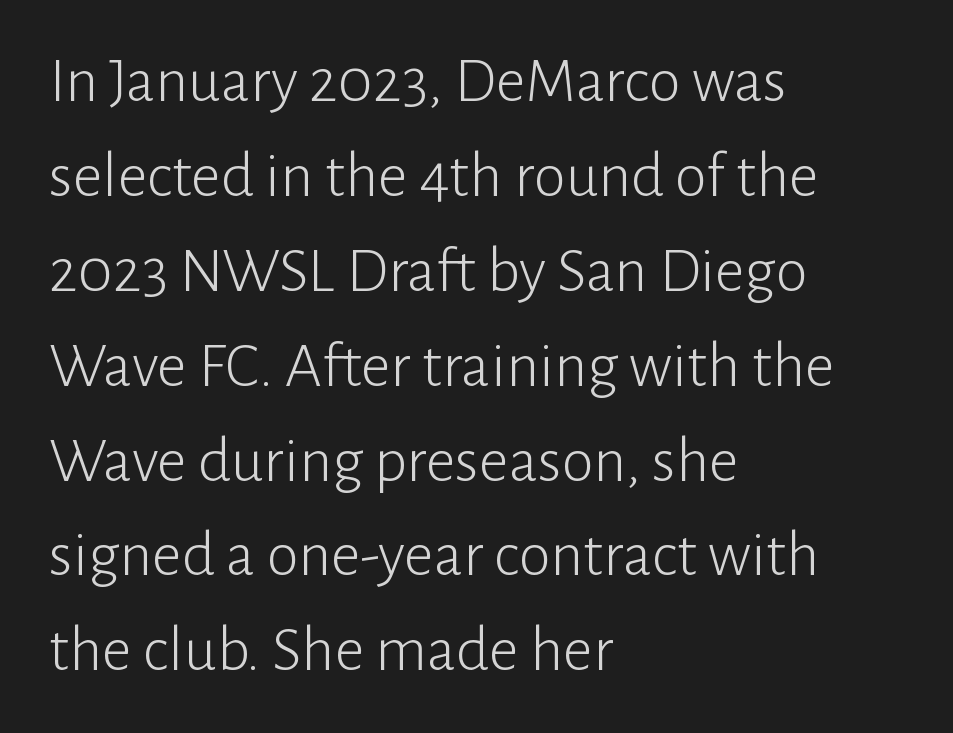
The image shows 65 px light sans-serif type, upright; set left-aligned, normal line spacing (1.46x), normal letter spacing, not underlined; low stroke contrast and a medium x-height.
